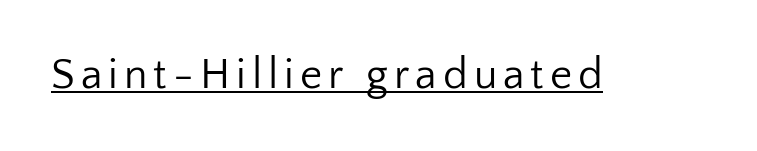
{"serif": "no", "italic": "no", "bold": "no", "weight": "regular", "width": "normal", "stroke_contrast": "low", "x_height": "medium", "monospaced": "no", "underline": "yes", "glyph_px": 43}
